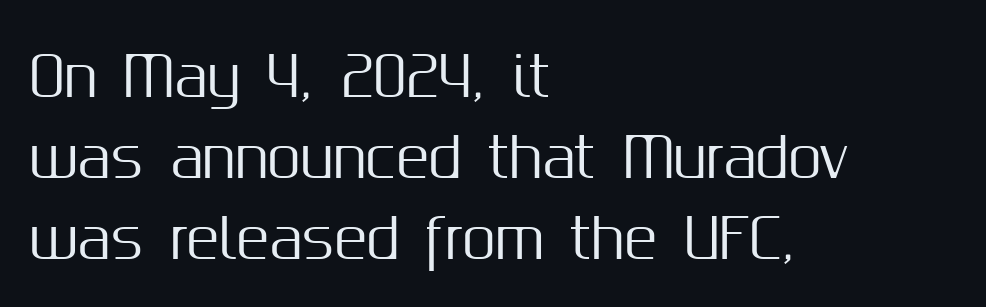
{"serif": "no", "italic": "no", "width": "normal", "stroke_contrast": "medium", "x_height": "medium", "monospaced": "no", "underline": "no", "align": "left", "line_spacing": "normal", "line_spacing_ratio": 1.5, "letter_spacing": "normal", "letter_spacing_em": 0.0, "glyph_px": 54}
